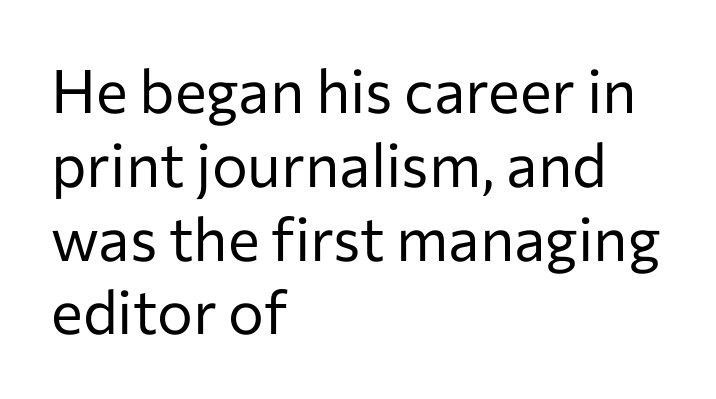
{"serif": "no", "italic": "no", "bold": "no", "weight": "regular", "width": "normal", "stroke_contrast": "low", "x_height": "medium", "monospaced": "no", "underline": "no", "align": "left", "line_spacing_ratio": 1.23, "letter_spacing": "normal", "letter_spacing_em": 0.0, "glyph_px": 60}
